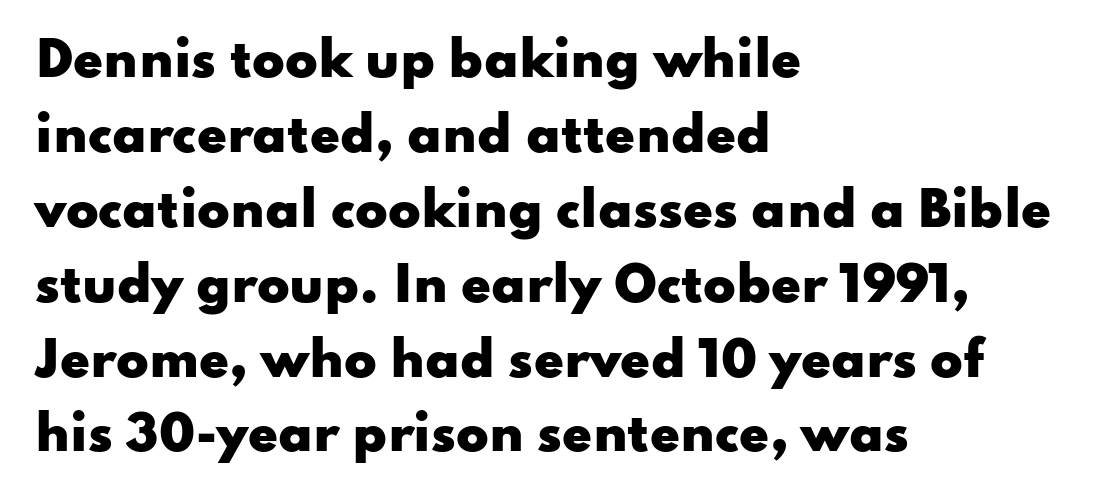
In terms of posture, this sample is upright. Does extra space separate the letters? No, they use regular spacing. Varying glyph widths throughout — classic text-font behaviour. Typesetter's note: full bold, strokes at maximum text heaviness. What's the leading like? Ordinary, nothing unusual. Notice how the passage keeps a crisp vertical edge on the left only.
